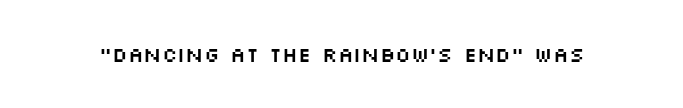
Every character sits straight up, as roman type does. The string is rendered with underlining switched off. Students, note that the glyphs here touch the page at normal intervals.
